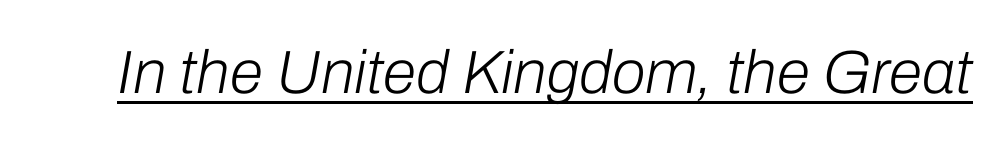
Notice how the stems are inclined rather than vertical — that's the hallmark of italics. The rendered words wear a rule along their underside. Each letter keeps its own natural width here, so spacing adapts to shape. A light-to-regular cut is what we see here. There is no visible air inserted between adjacent glyphs.
